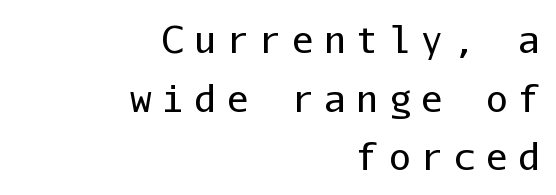
Unlike italic type, these characters show no tilt at all. Loose tracking; the words dissolve into strings of separated letters. The passage shown is not bold in any degree. Type without underlining.
